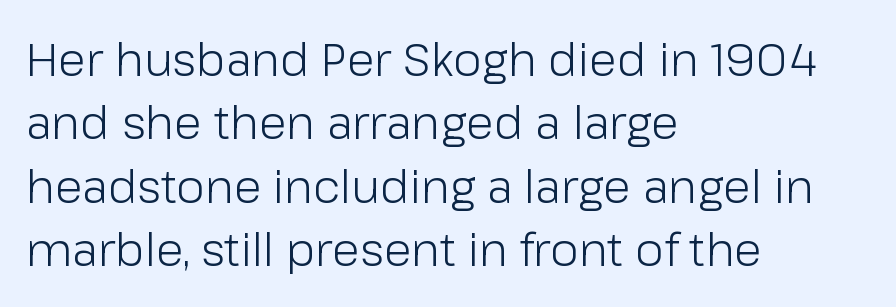
The image shows 46 px light sans-serif type, upright; set left-aligned, normal line spacing (1.38x), normal letter spacing, not underlined; low stroke contrast and a medium x-height.
